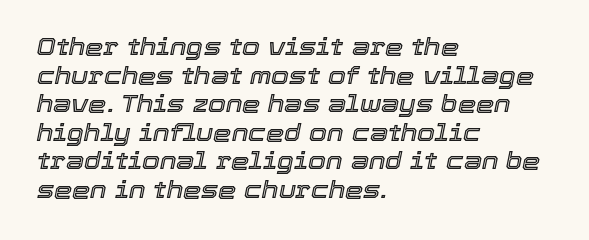
Q: Is the text italic (slanted)? A: Yes, it leans right by about 12 degrees.
Q: Is the text underlined? A: No.
Q: How is the paragraph aligned? A: Left-aligned.
Q: Is the spacing between letters normal or unusually wide? A: Normal.
